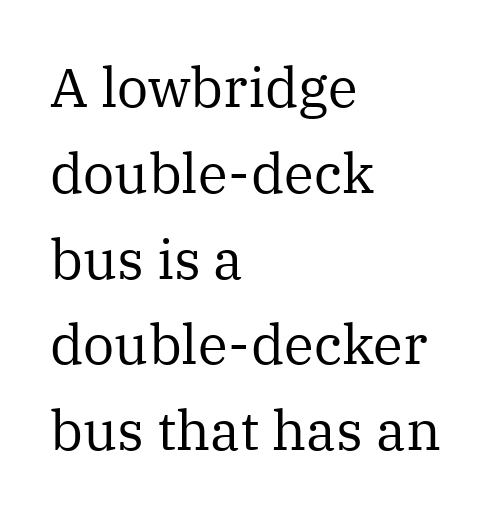
{"serif": "yes", "italic": "no", "bold": "no", "weight": "regular", "width": "normal", "stroke_contrast": "medium", "x_height": "medium", "monospaced": "no", "underline": "no", "align": "left", "line_spacing": "normal", "line_spacing_ratio": 1.56, "letter_spacing": "normal", "letter_spacing_em": 0.0, "glyph_px": 55}
